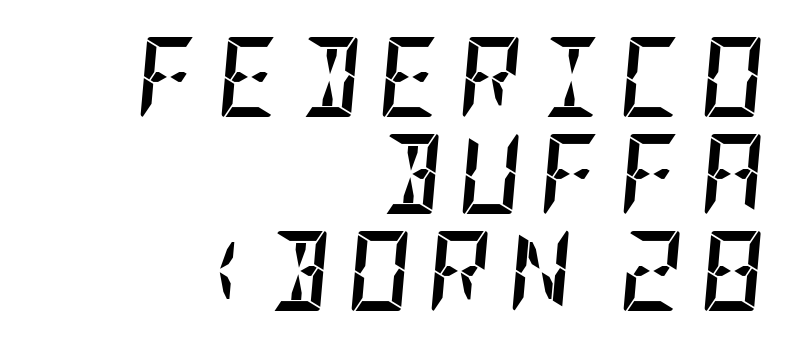
Check the space under the baseline: it is left empty. This is heavy type, rendered in bold. The paragraph shown leans on its right margin. Posture: slanted.
